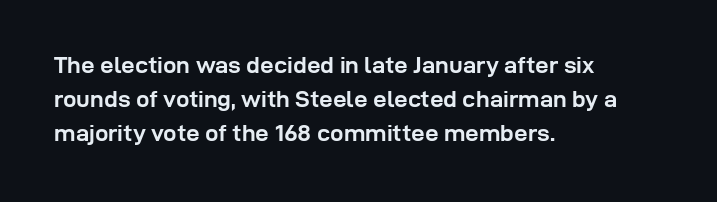
The image shows 24 px bold type, upright; set left-aligned, normal line spacing (1.42x), normal letter spacing, not underlined.
